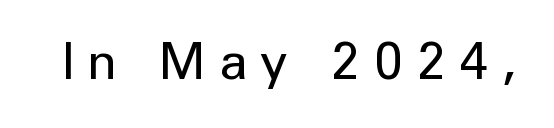
{"serif": "no", "italic": "no", "bold": "no", "weight": "regular", "width": "normal", "stroke_contrast": "low", "x_height": "medium", "monospaced": "no", "underline": "no", "letter_spacing": "wide", "letter_spacing_em": 0.28, "glyph_px": 51}
